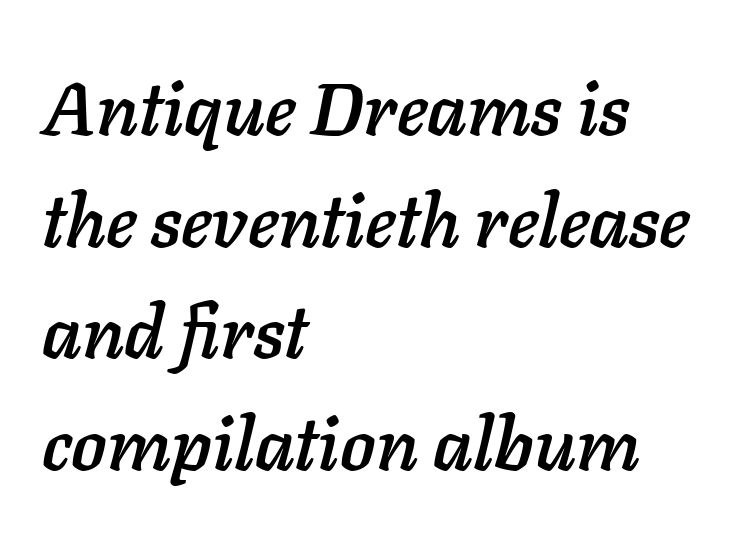
Notice how the passage keeps a crisp vertical edge on the left only. The gap between lines stays unmarked. Summary of vertical rhythm: regular, with standard interline spacing. Letter spacing: default. There's an unmistakable incline to the writing here. Here the designer chose a conventional face with non-uniform glyph widths.
